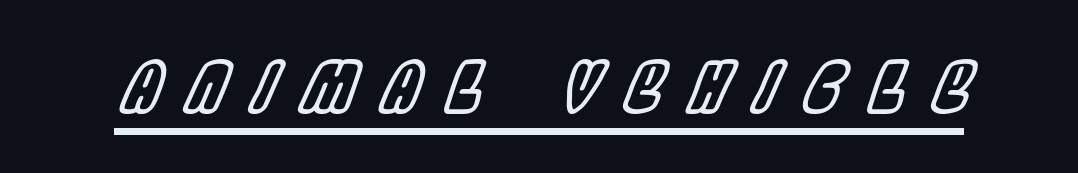
{"italic": "yes", "lean": "right", "slant_degrees": 22, "width": "condensed", "x_height": "large", "monospaced": "no", "underline": "yes", "letter_spacing": "wide", "letter_spacing_em": 0.39, "glyph_px": 68}
